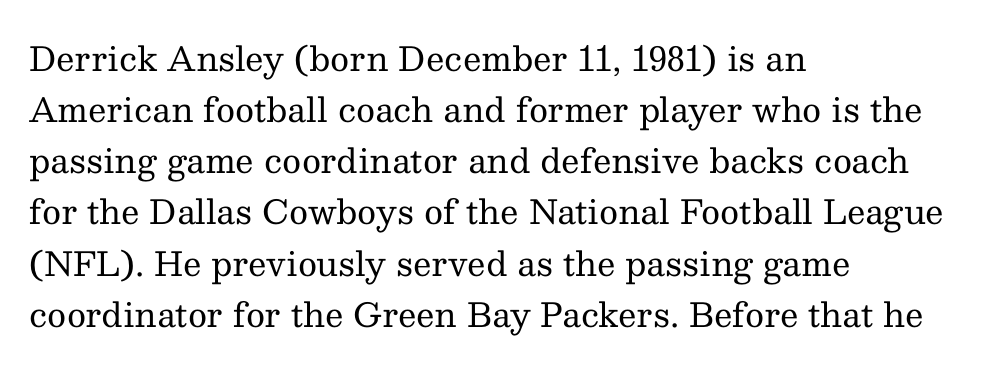
The leading is moderate, giving the passage an even texture. Nobody drew a line under any word here. Character widths vary here, with narrow letters taking less room than wide ones. The characters display serif detailing at their extremities.
